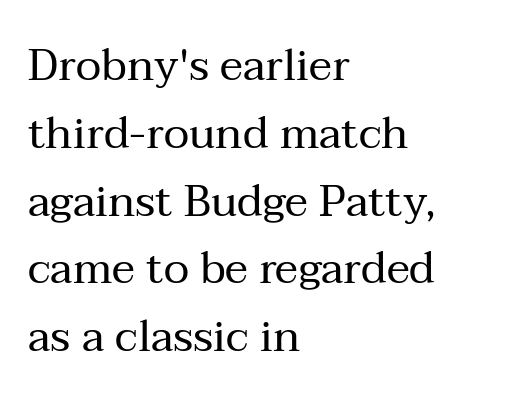
Heaviness? Minimal to ordinary, like unemphasized prose. Note the varied advance widths — an 'i' is clearly narrower than an 'm'. Italic? Not at all — the glyphs are vertical. No word sits above an underline. You could call the tracking neutral — neither tight nor loose. Does the copy run flush right? No — it runs flush left.
